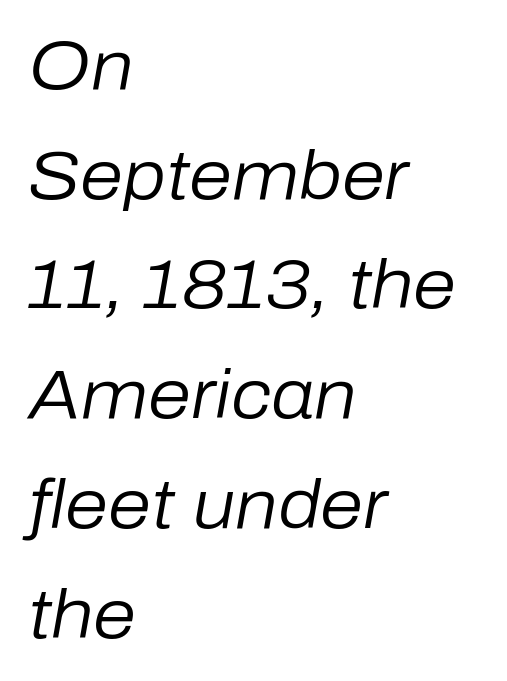
Underlining? Definitely not there. Compared with a centered layout, this one pins lines to the left instead. Weight: in the light-to-regular range. Slant detected: the letters are inclined. You could not count columns in this text — the font is proportionally spaced.
